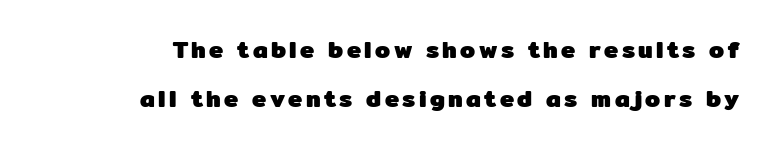
The image shows 24 px bold type, upright; set right-aligned, loose line spacing (2.06x), not underlined.
